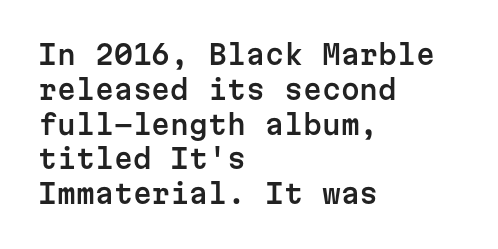
{"italic": "no", "underline": "no", "align": "left", "line_spacing": "normal", "line_spacing_ratio": 1.29, "letter_spacing": "normal", "letter_spacing_em": 0.0, "glyph_px": 27}
